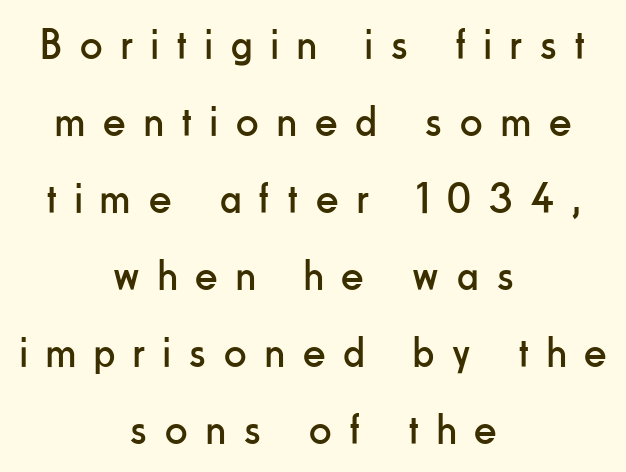
The image shows 44 px regular-weight, condensed sans-serif type, upright; set centered, line spacing 1.75x, unusually wide letter spacing (+0.42 em), not underlined; low stroke contrast and a small x-height.
